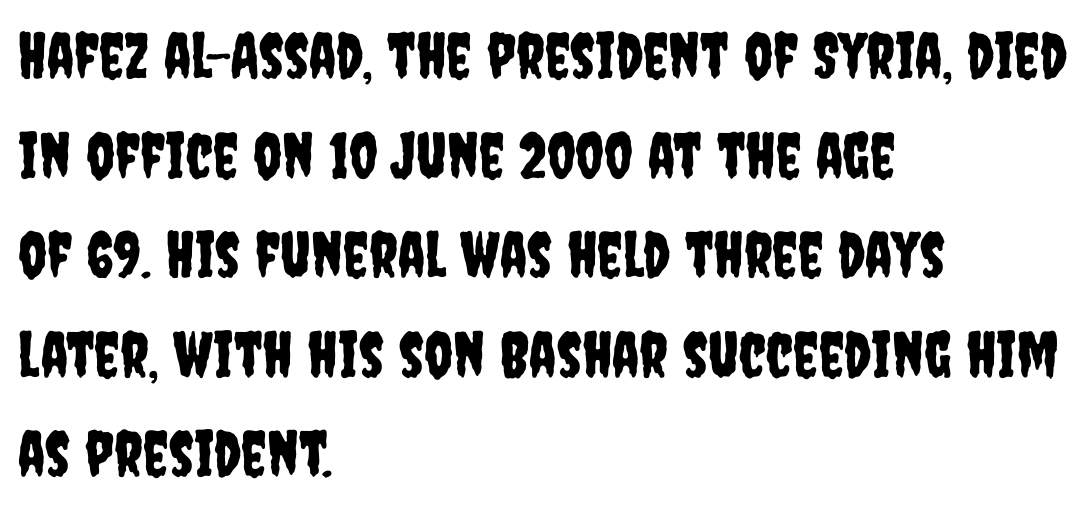
Q: Is the text italic (slanted)? A: No, it is upright.
Q: Is the typeface a serif or a sans-serif typeface? A: Sans-serif.
Q: Is the text underlined? A: No.
Q: How is the paragraph aligned? A: Left-aligned.
Q: Is the spacing between letters normal or unusually wide? A: Normal.
Q: Is the spacing between lines tight, normal or loose? A: Normal.
Q: Width (condensed, normal, or wide)? A: Condensed.
Q: Stroke contrast? A: Low.
Q: x-height? A: Large.
Q: Monospaced? A: No.
